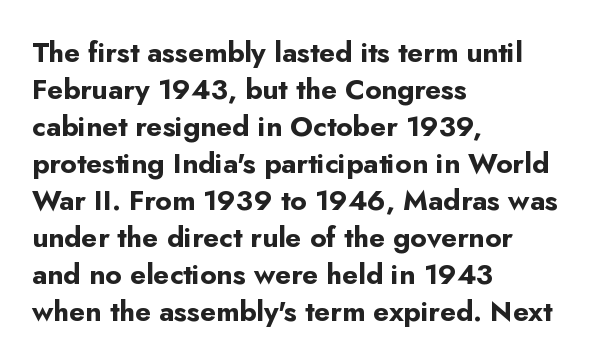
Q: Is the text bold? A: Yes.
Q: Is the text italic (slanted)? A: No, it is upright.
Q: Is the typeface a serif or a sans-serif typeface? A: Sans-serif.
Q: Is the text underlined? A: No.
Q: How is the paragraph aligned? A: Left-aligned.
Q: Is the spacing between letters normal or unusually wide? A: Normal.
Q: Is the spacing between lines tight, normal or loose? A: Normal.
Q: Width (condensed, normal, or wide)? A: Normal.
Q: Stroke contrast? A: Low.
Q: x-height? A: Small.
Q: Monospaced? A: No.
